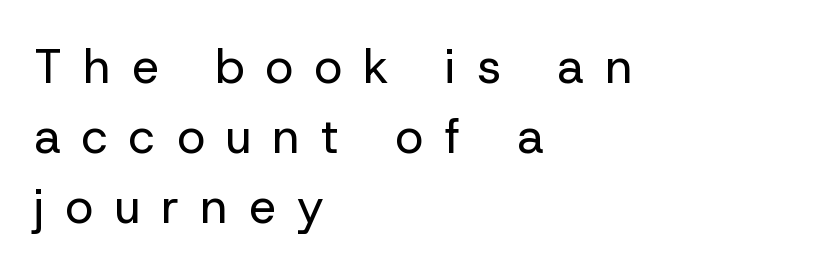
The image shows 48 px regular-weight sans-serif type, upright; set left-aligned, normal line spacing (1.46x), unusually wide letter spacing (+0.44 em), not underlined; low stroke contrast and a medium x-height.
